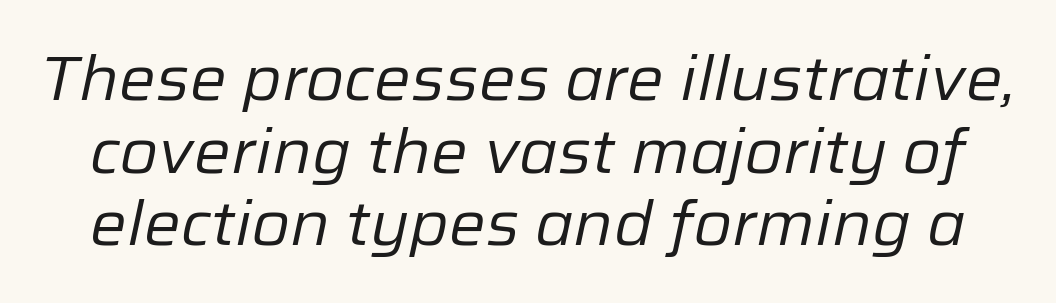
Does extra space separate the letters? No, they use regular spacing. Is the type slanted? Yes — the strokes lean at a clear angle. The letters advance in unequal steps, a hallmark of proportional type. Letters have the restrained weight of plain body copy at most. A clean baseline with only descenders dipping below it.
